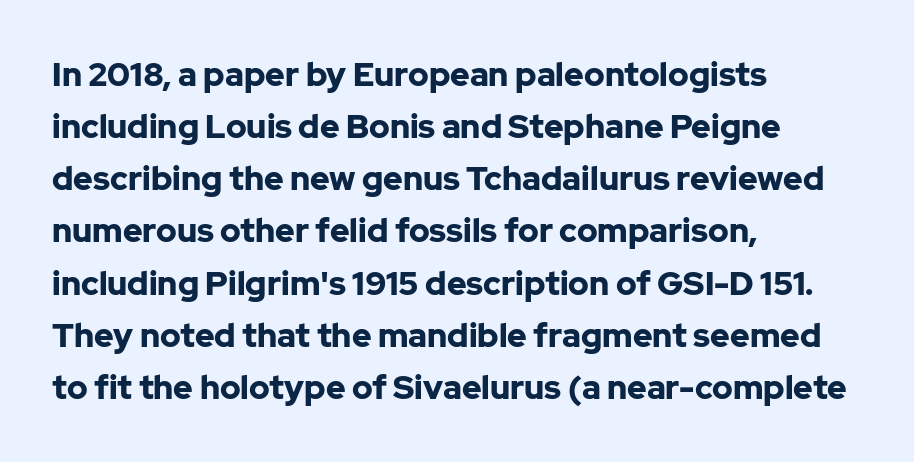
Q: Is the text bold? A: Yes.
Q: Is the text italic (slanted)? A: No, it is upright.
Q: Is the typeface a serif or a sans-serif typeface? A: Sans-serif.
Q: Is the text underlined? A: No.
Q: How is the paragraph aligned? A: Left-aligned.
Q: Is the spacing between letters normal or unusually wide? A: Normal.
Q: Is the spacing between lines tight, normal or loose? A: Normal.
Q: Width (condensed, normal, or wide)? A: Normal.
Q: Stroke contrast? A: Low.
Q: x-height? A: Medium.
Q: Monospaced? A: No.
